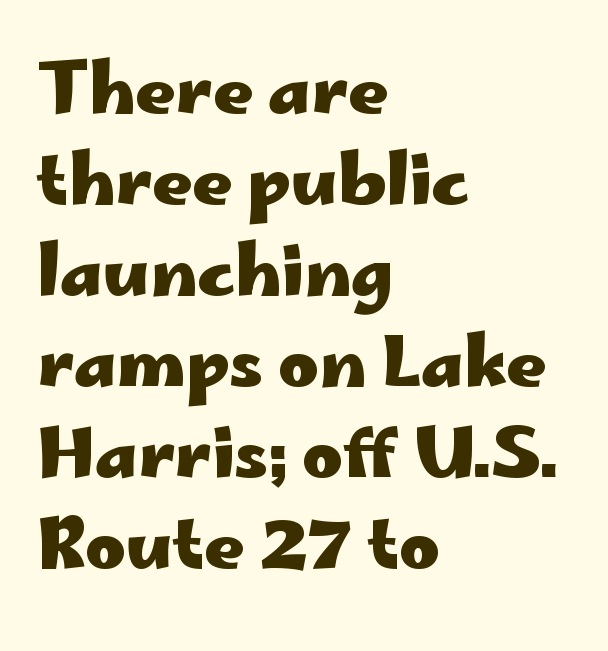
{"serif": "no", "italic": "no", "bold": "yes", "weight": "heavy", "width": "wide", "stroke_contrast": "low", "x_height": "small", "monospaced": "no", "underline": "no", "align": "left", "line_spacing": "normal", "line_spacing_ratio": 1.32, "letter_spacing": "normal", "letter_spacing_em": 0.0, "glyph_px": 69}
